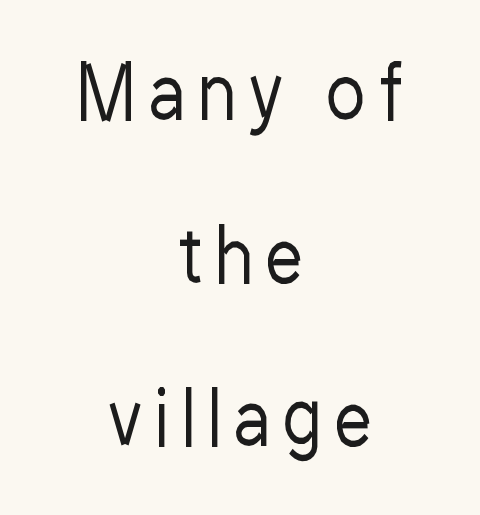
Q: Is the text bold? A: No.
Q: Is the text italic (slanted)? A: No, it is upright.
Q: Is the typeface a serif or a sans-serif typeface? A: Sans-serif.
Q: Is the text underlined? A: No.
Q: How is the paragraph aligned? A: Centered.
Q: Is the spacing between lines tight, normal or loose? A: Loose.
Q: Width (condensed, normal, or wide)? A: Condensed.
Q: Stroke contrast? A: Low.
Q: x-height? A: Medium.
Q: Monospaced? A: No.
